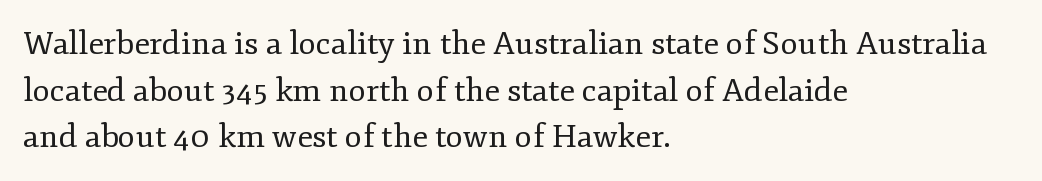
{"serif": "yes", "italic": "no", "bold": "no", "weight": "regular", "width": "normal", "stroke_contrast": "low", "x_height": "small", "monospaced": "no", "underline": "no", "align": "left", "line_spacing": "normal", "line_spacing_ratio": 1.46, "letter_spacing": "normal", "letter_spacing_em": 0.0, "glyph_px": 32}
